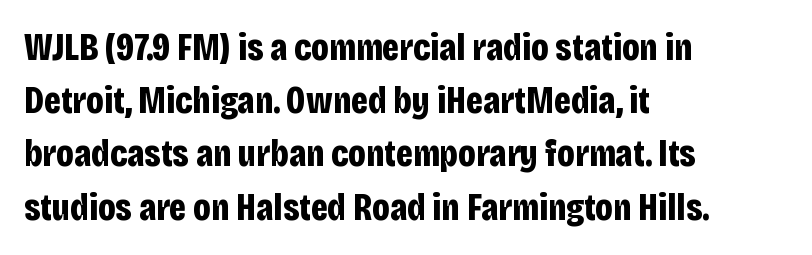
Q: Is the text bold? A: Yes.
Q: Is the text italic (slanted)? A: No, it is upright.
Q: Is the typeface a serif or a sans-serif typeface? A: Sans-serif.
Q: Is the text underlined? A: No.
Q: How is the paragraph aligned? A: Left-aligned.
Q: Is the spacing between letters normal or unusually wide? A: Normal.
Q: Is the spacing between lines tight, normal or loose? A: Normal.
Q: Width (condensed, normal, or wide)? A: Condensed.
Q: Stroke contrast? A: Low.
Q: x-height? A: Large.
Q: Monospaced? A: No.
